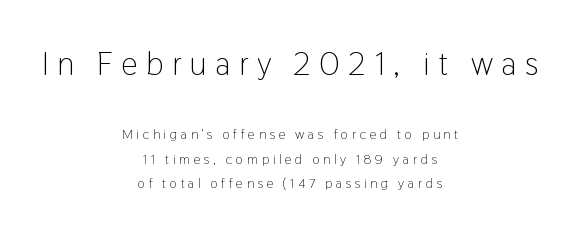
Q: Is the text bold? A: No.
Q: Is the text italic (slanted)? A: No, it is upright.
Q: Is the typeface a serif or a sans-serif typeface? A: Sans-serif.
Q: Is the text underlined? A: No.
Q: How is the paragraph aligned? A: Centered.
Q: Is the spacing between letters normal or unusually wide? A: Unusually wide.
Q: Which block of text is set in a larger size, the first (top) or the second (bottom)? A: The first (top) one.
Q: Width (condensed, normal, or wide)? A: Condensed.
Q: Stroke contrast? A: Low.
Q: x-height? A: Medium.
Q: Monospaced? A: No.
